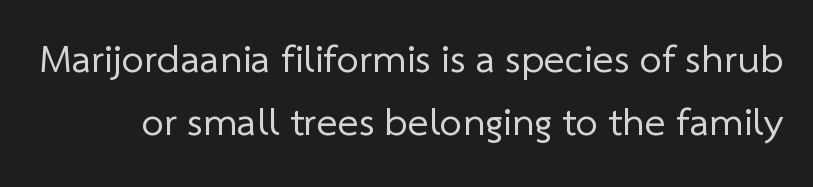
The rendering uses natural spacing where letterforms have individual widths. The passage shown is not underscored anywhere. These lines sit exactly where default settings would place them. Is this a sans? Yes — the strokes have no serifs. The gaps between neighbouring characters are ordinary and unremarkable. Bold? No — there's no thickening of the strokes.
